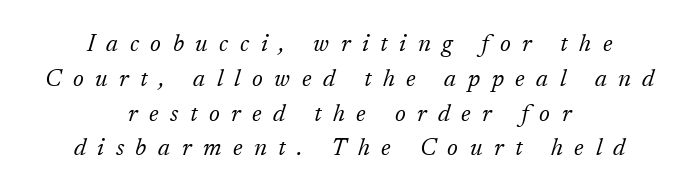
The typeface has the unassuming heft of standard copy or less. Notice how the passage keeps no hard edge, just a central spine. What stands out about the letter spacing? Its width — letters are far apart. Rows of type keep a routine distance in the vertical direction. If you drew a line through each stem, it would be angled.
